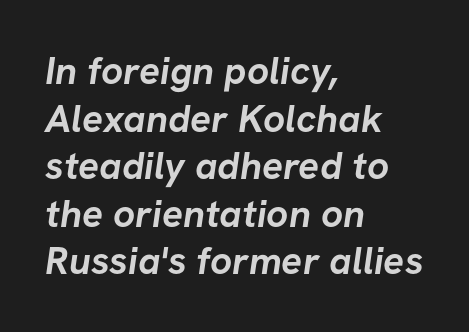
The image shows 39 px semibold sans-serif type; set left-aligned, line spacing 1.22x, normal letter spacing, not underlined; low stroke contrast and a medium x-height.
